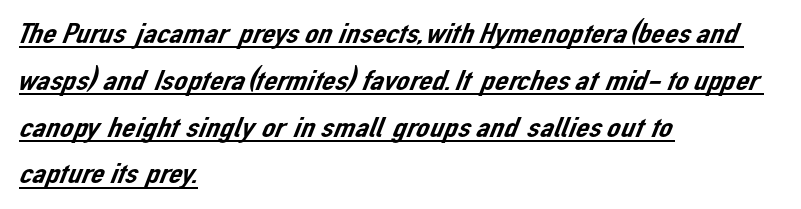
{"serif": "no", "width": "normal", "stroke_contrast": "low", "x_height": "medium", "monospaced": "no", "underline": "yes", "align": "left", "line_spacing": "normal", "line_spacing_ratio": 1.56, "letter_spacing": "normal", "letter_spacing_em": 0.0, "glyph_px": 30}
